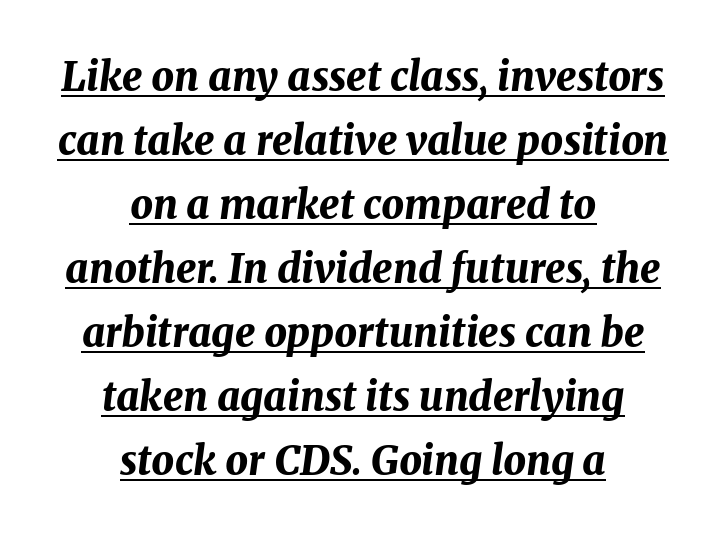
Does a line run under the words? Yes, clearly. The passage shown leans; its letterforms are oblique. Honestly, the row spacing looks completely unremarkable. The face used here is proportionally spaced, like ordinary book or web type. Line starts and ends both wander, symmetrically. Characters follow at the spacing the type designer built in.
